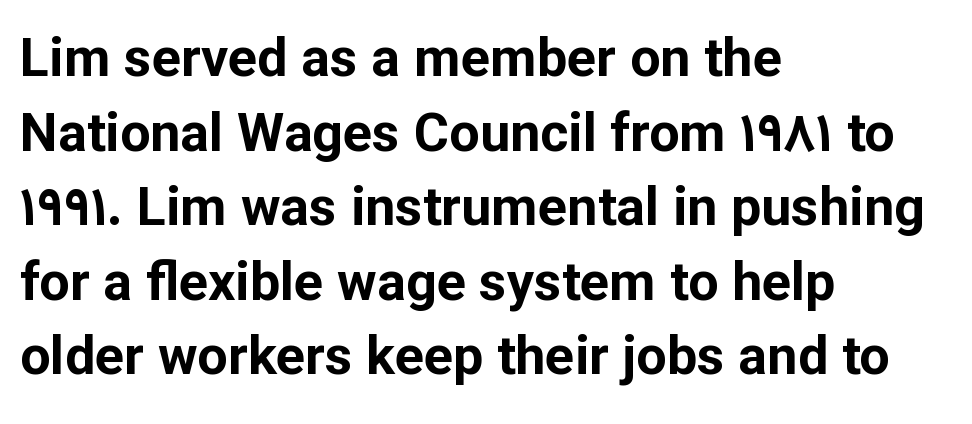
{"serif": "no", "italic": "no", "bold": "yes", "weight": "bold", "width": "normal", "stroke_contrast": "low", "x_height": "medium", "monospaced": "no", "underline": "no", "align": "left", "line_spacing": "normal", "line_spacing_ratio": 1.38, "letter_spacing": "normal", "letter_spacing_em": 0.0, "glyph_px": 54}
